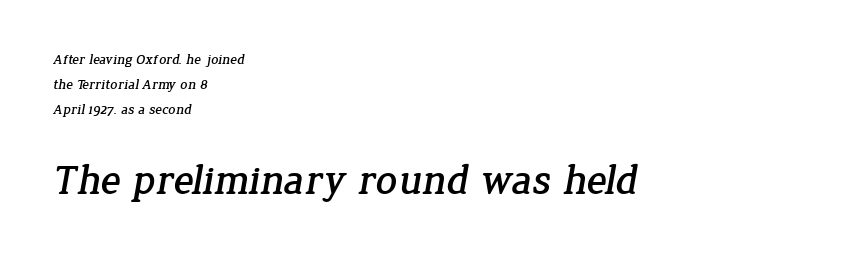
The paragraph has a hard left edge and a soft right edge. Nobody touched the tracking dial on this one. To sum up the face: it has serifs. The zone under the glyphs is completely vacant.
